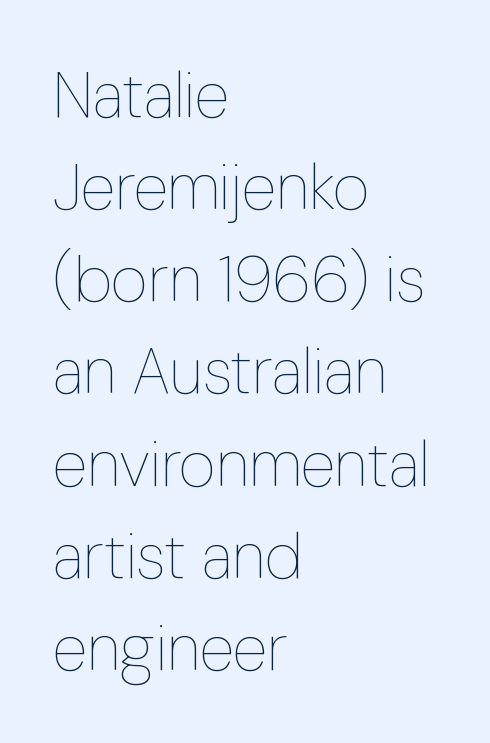
The image shows 64 px thin, condensed type, upright; set left-aligned, normal line spacing (1.44x), normal letter spacing, not underlined; low stroke contrast and a medium x-height.
